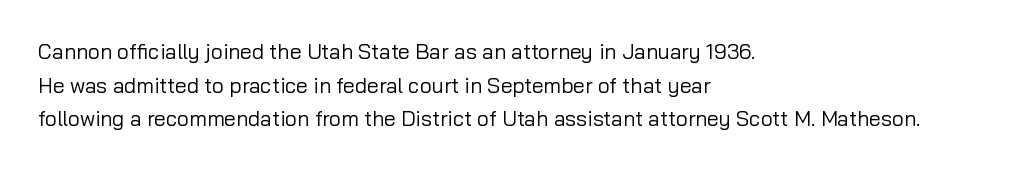
The image shows 21 px text type, upright; set left-aligned, normal line spacing (1.6x), normal letter spacing, not underlined.
